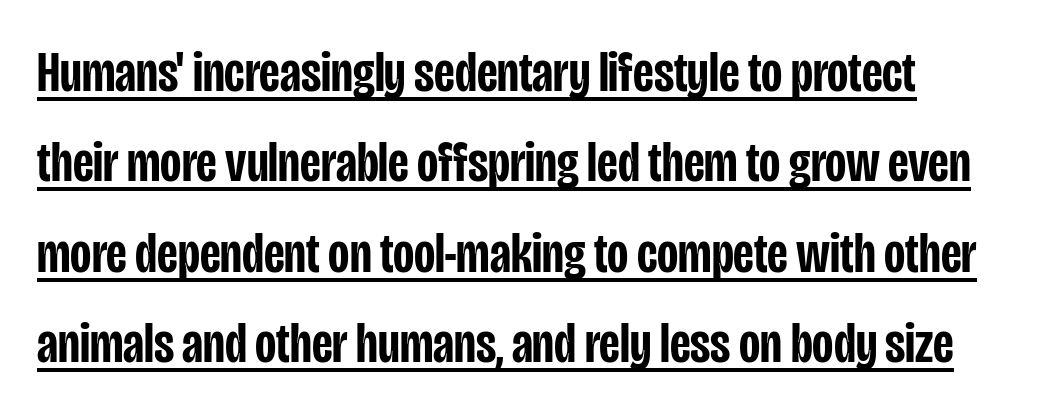
Q: Is the text bold? A: Semi-bold.
Q: Is the text italic (slanted)? A: No, it is upright.
Q: Is the typeface a serif or a sans-serif typeface? A: Sans-serif.
Q: Is the text underlined? A: Yes.
Q: Is the spacing between letters normal or unusually wide? A: Normal.
Q: Is the spacing between lines tight, normal or loose? A: Normal.
Q: Width (condensed, normal, or wide)? A: Condensed.
Q: Stroke contrast? A: Low.
Q: x-height? A: Large.
Q: Monospaced? A: No.
